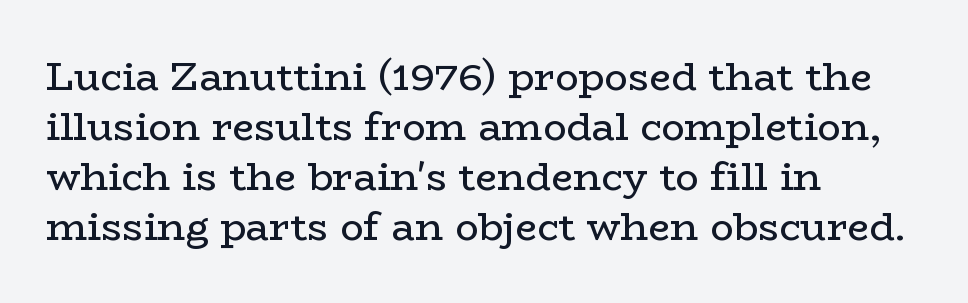
Heft: none added — not bold. The typography opts for an upright posture over an oblique one. The rows are spaced the way most documents space them. Font category for this specimen: serif. All the whitespace from short lines collects on the right.
